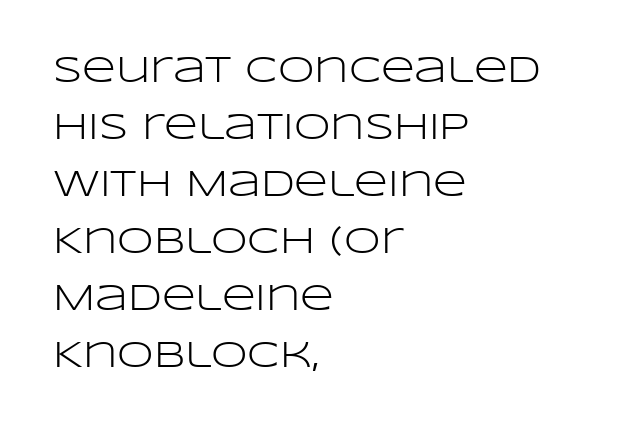
Letters rest on an invisible, unmarked baseline. This sample uses plain, unmodified letter spacing. Evenly set lines give the paragraph a standard silhouette. This sample uses a sans-serif face.
